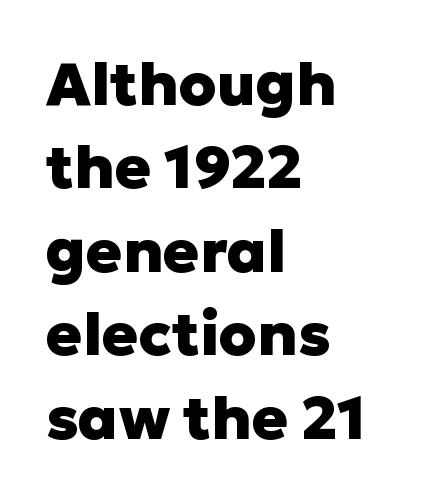
{"serif": "no", "italic": "no", "bold": "yes", "weight": "heavy", "width": "normal", "stroke_contrast": "low", "x_height": "medium", "monospaced": "no", "underline": "no", "align": "left", "line_spacing": "normal", "line_spacing_ratio": 1.39, "letter_spacing": "normal", "letter_spacing_em": 0.0, "glyph_px": 60}
